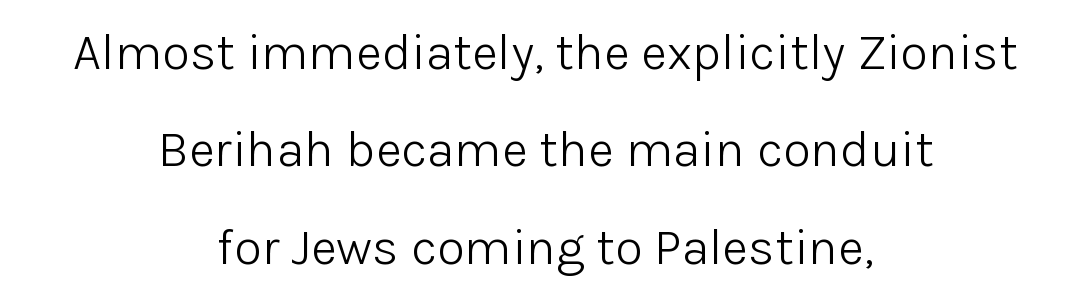
The image shows 51 px light sans-serif type, upright; set centered, loose line spacing (1.91x), normal letter spacing, not underlined; low stroke contrast and a medium x-height.
